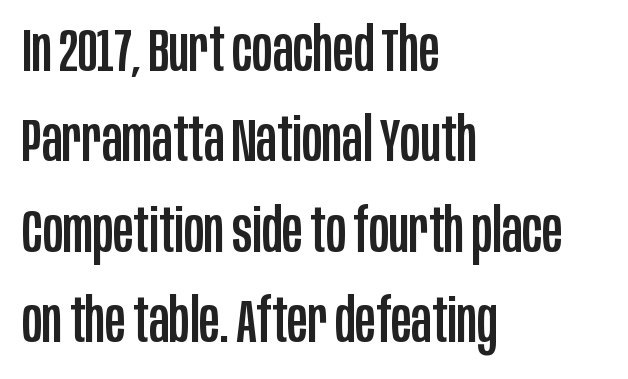
The image shows 61 px condensed sans-serif type, upright; set left-aligned, normal line spacing (1.48x), normal letter spacing, not underlined; low stroke contrast and a large x-height.
